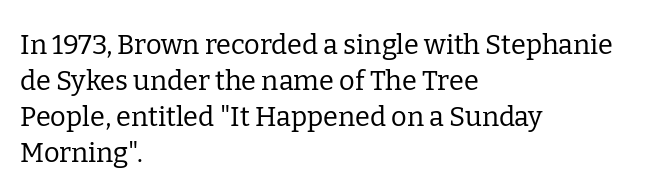
{"italic": "no", "bold": "no", "underline": "no", "align": "left", "line_spacing": "normal", "line_spacing_ratio": 1.33, "letter_spacing": "normal", "letter_spacing_em": 0.0, "glyph_px": 27}
